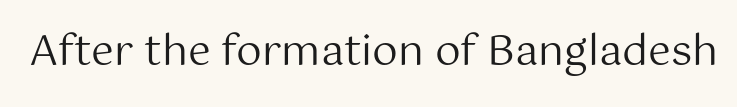
The image shows 41 px regular-weight sans-serif type, upright; set normal letter spacing, not underlined; medium stroke contrast and a medium x-height.
